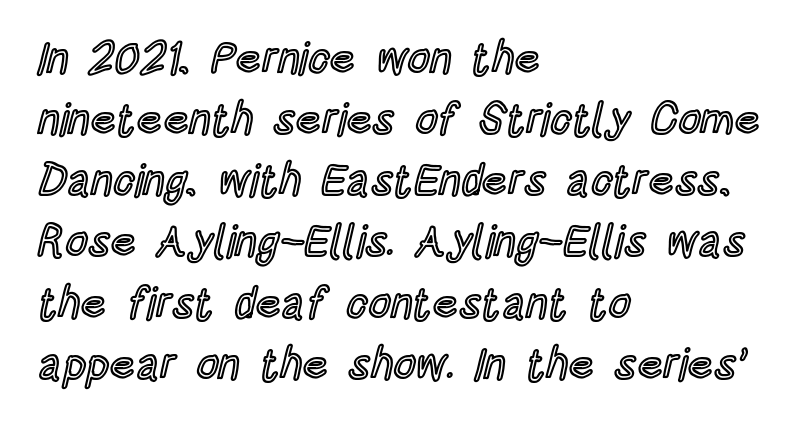
Q: Is the text italic (slanted)? A: Yes.
Q: Is the text underlined? A: No.
Q: How is the paragraph aligned? A: Left-aligned.
Q: Is the spacing between letters normal or unusually wide? A: Normal.
Q: Is the spacing between lines tight, normal or loose? A: Normal.
Q: Width (condensed, normal, or wide)? A: Condensed.
Q: x-height? A: Large.
Q: Monospaced? A: No.
